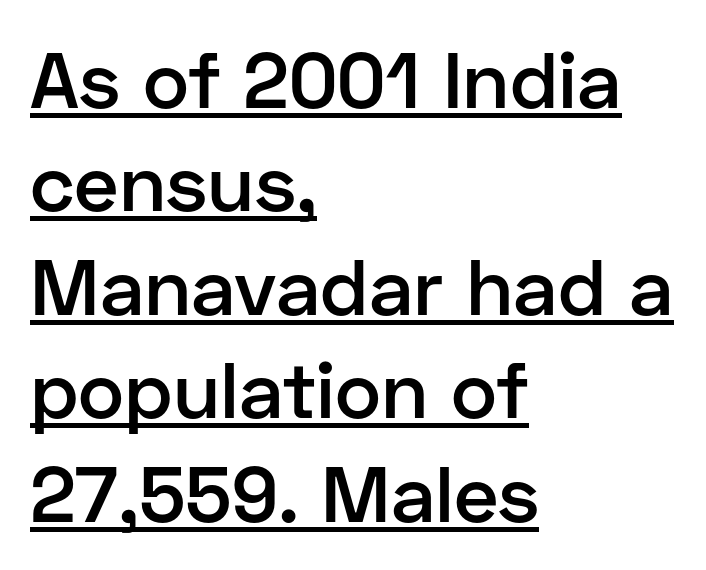
{"serif": "no", "italic": "no", "bold": "semi", "weight": "semibold", "width": "normal", "stroke_contrast": "low", "x_height": "medium", "monospaced": "no", "underline": "yes", "align": "left", "line_spacing": "normal", "line_spacing_ratio": 1.31, "letter_spacing": "normal", "letter_spacing_em": 0.0, "glyph_px": 79}
